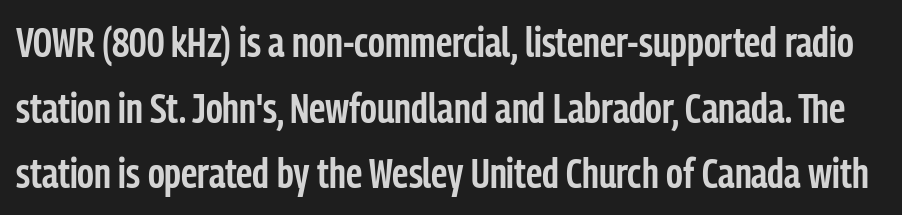
The image shows 42 px semibold, condensed sans-serif type, upright; set normal line spacing (1.56x), normal letter spacing, not underlined; low stroke contrast and a medium x-height.
